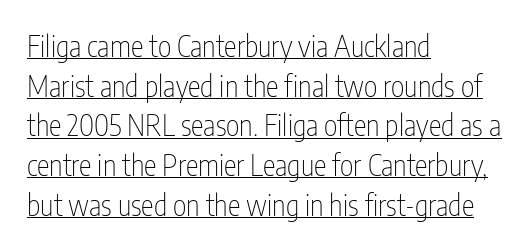
The image shows 29 px thin, condensed sans-serif type, upright; set left-aligned, normal line spacing (1.37x), normal letter spacing, underlined; low stroke contrast and a medium x-height.
